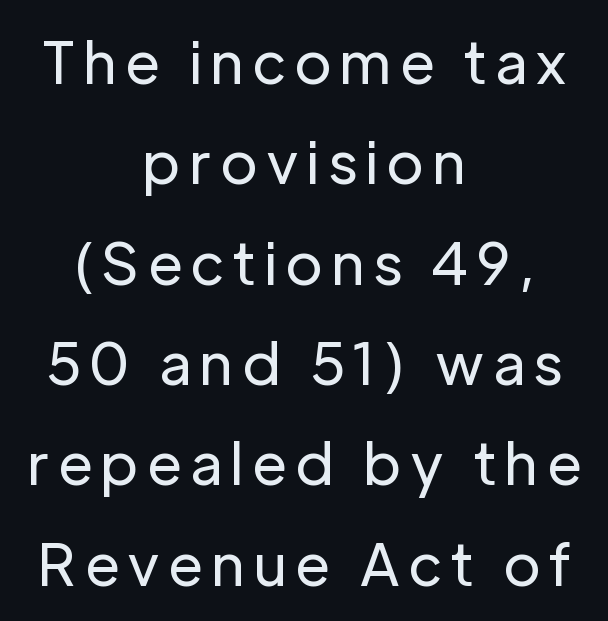
Bare-footed words on every line. If you folded the block vertically in half, each line would mirror itself in length. Unbolded letterforms with no extra heft. Do the characters align in a grid? No, the font is proportional. Rendered with straight, roman letterforms.
